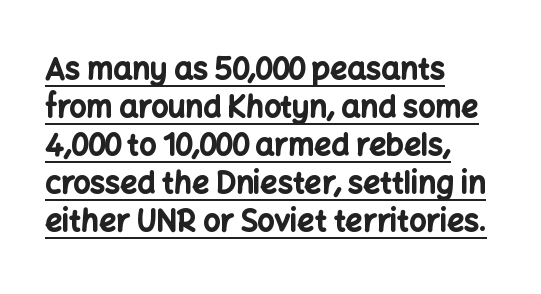
The image shows 30 px bold sans-serif type, upright; set left-aligned, normal line spacing (1.27x), normal letter spacing, underlined; low stroke contrast and a medium x-height.
